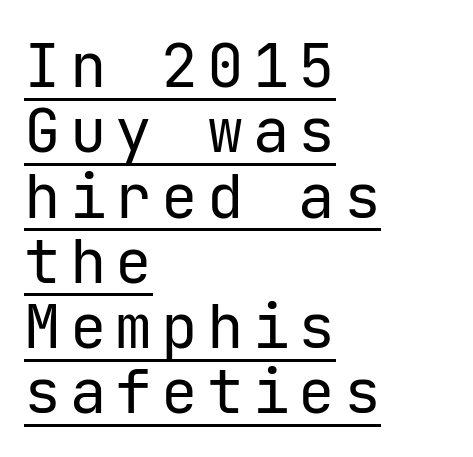
The strokes carry an ordinary text weight at most. The vertical gap from one line to the next is small. The paragraph shown leans on its left margin. Posture: upright roman.
